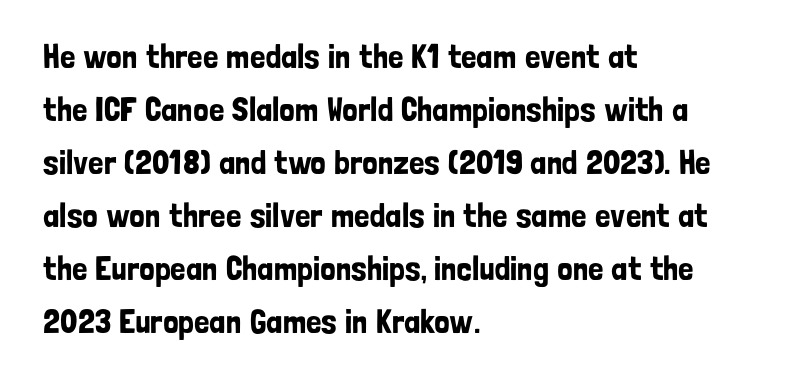
{"serif": "no", "italic": "no", "width": "condensed", "stroke_contrast": "low", "x_height": "medium", "monospaced": "no", "underline": "no", "align": "left", "line_spacing": "normal", "line_spacing_ratio": 1.56, "letter_spacing": "normal", "letter_spacing_em": 0.0, "glyph_px": 34}
